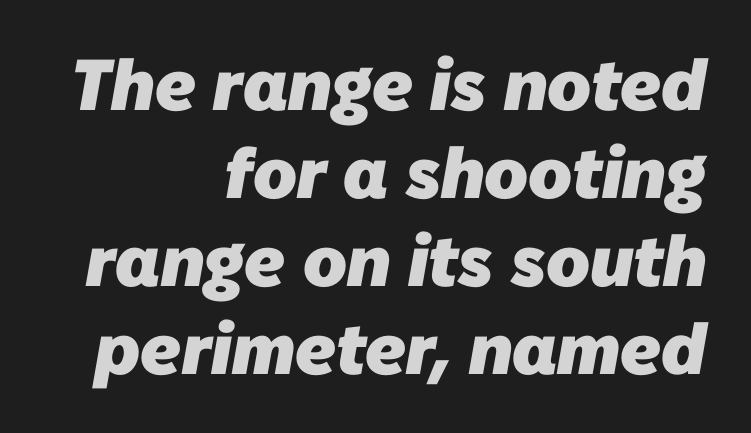
The image shows 72 px heavy sans-serif type; set right-aligned, line spacing 1.22x, normal letter spacing, not underlined; low stroke contrast and a medium x-height.
